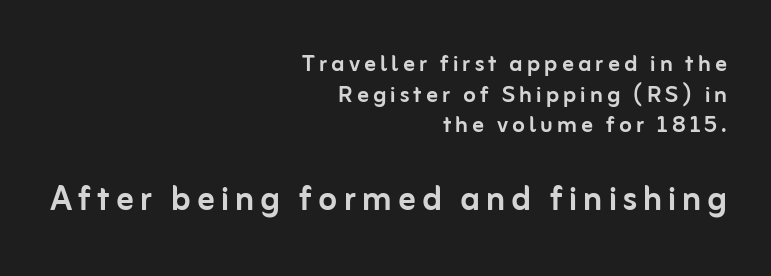
{"serif": "no", "italic": "no", "width": "normal", "stroke_contrast": "low", "x_height": "medium", "monospaced": "no", "underline": "no", "align": "right", "line_spacing": "tight", "line_spacing_ratio": 1.06, "larger_block": "second", "size_ratio": 1.48, "glyph_px": 43}
